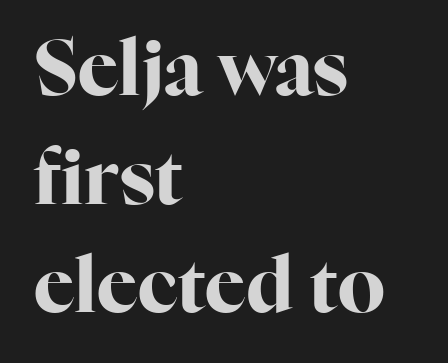
The image shows 76 px bold serif type, upright; set left-aligned, normal line spacing (1.43x), normal letter spacing, not underlined; high stroke contrast and a medium x-height.
